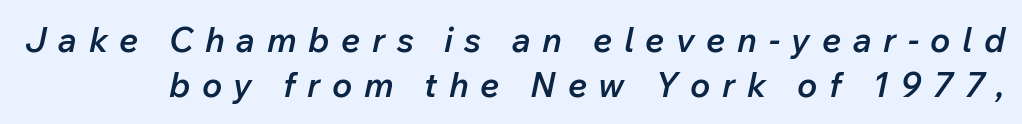
{"italic": "yes", "lean": "right", "slant_degrees": 12, "bold": "semi", "weight": "semibold", "width": "normal", "stroke_contrast": "low", "x_height": "medium", "monospaced": "no", "underline": "no", "line_spacing": "normal", "line_spacing_ratio": 1.33, "letter_spacing": "wide", "letter_spacing_em": 0.34, "glyph_px": 34}
